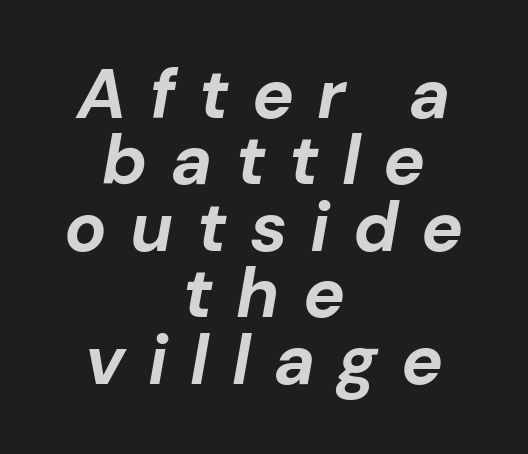
The image shows 70 px bold type, italic (leaning right); set centered, tight line spacing (0.95x), unusually wide letter spacing (+0.33 em), not underlined; low stroke contrast and a medium x-height.
